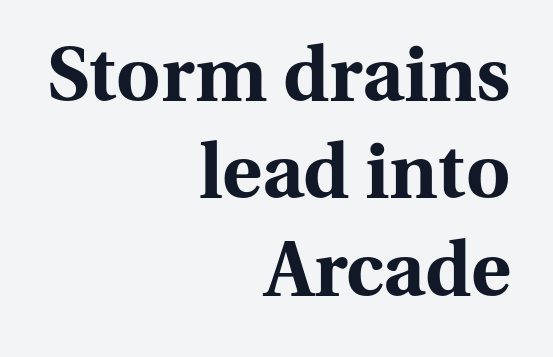
{"serif": "yes", "italic": "no", "bold": "yes", "weight": "bold", "width": "normal", "stroke_contrast": "medium", "x_height": "medium", "monospaced": "no", "underline": "no", "align": "right", "line_spacing": "normal", "line_spacing_ratio": 1.28, "letter_spacing": "normal", "letter_spacing_em": 0.0, "glyph_px": 76}
